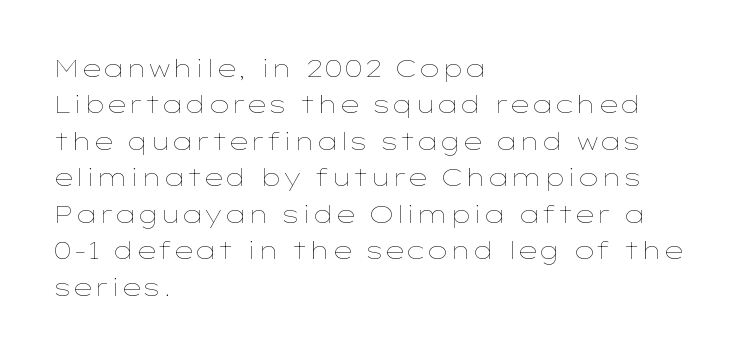
The image shows 24 px text type, upright; set left-aligned, normal line spacing (1.52x), normal letter spacing, not underlined.
